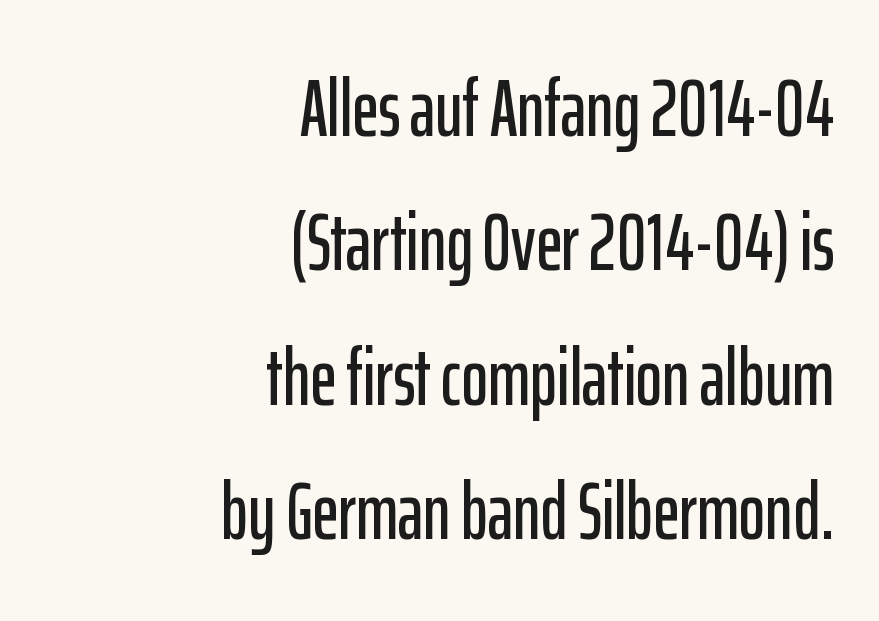
{"serif": "no", "italic": "no", "width": "condensed", "stroke_contrast": "low", "x_height": "medium", "monospaced": "no", "underline": "no", "align": "right", "line_spacing": "normal", "line_spacing_ratio": 1.68, "letter_spacing": "normal", "letter_spacing_em": 0.0, "glyph_px": 80}
